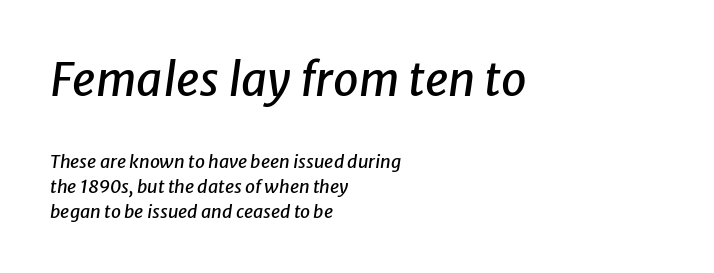
{"italic": "yes", "lean": "right", "slant_degrees": 8, "width": "normal", "stroke_contrast": "low", "x_height": "medium", "monospaced": "no", "underline": "no", "align": "left", "line_spacing": "normal", "line_spacing_ratio": 1.38, "letter_spacing": "normal", "letter_spacing_em": 0.0, "larger_block": "first", "size_ratio": 2.56, "glyph_px": 46}
